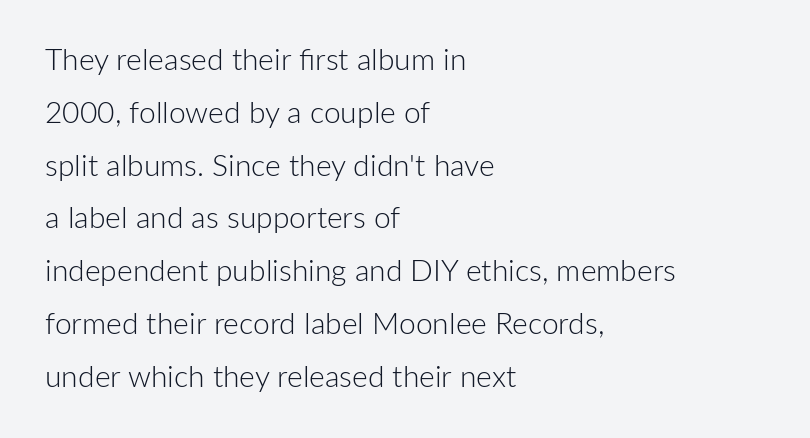
The letters advance in unequal steps, a hallmark of proportional type. Any mark beneath the type? The region is blank. The letters stand upright; this is a roman face. The lines in this sample share a left origin and differ only in where they stop.
